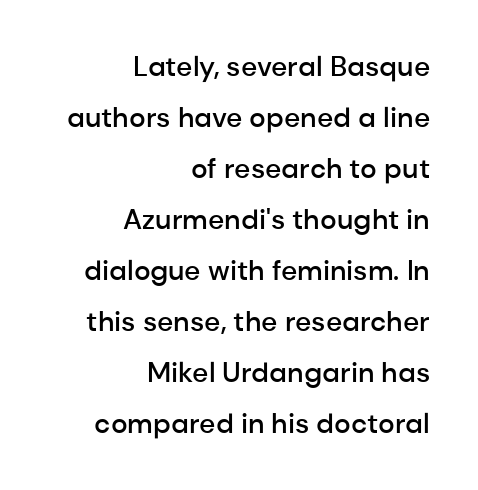
The font's upright variant was chosen for this text. Varying glyph widths throughout — classic text-font behaviour. Does the type have serifs? No, each stem ends abruptly. Every letter is mildly thick-stroked: semibold rather than bold. All the whitespace from short lines collects on the left.
